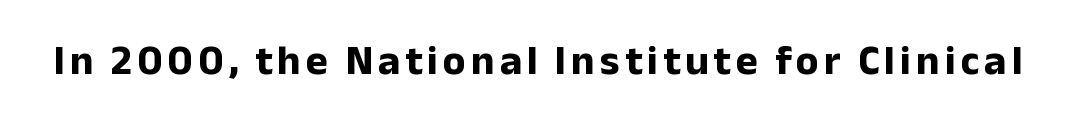
The image shows 42 px bold sans-serif type, upright; set not underlined; low stroke contrast and a medium x-height.
